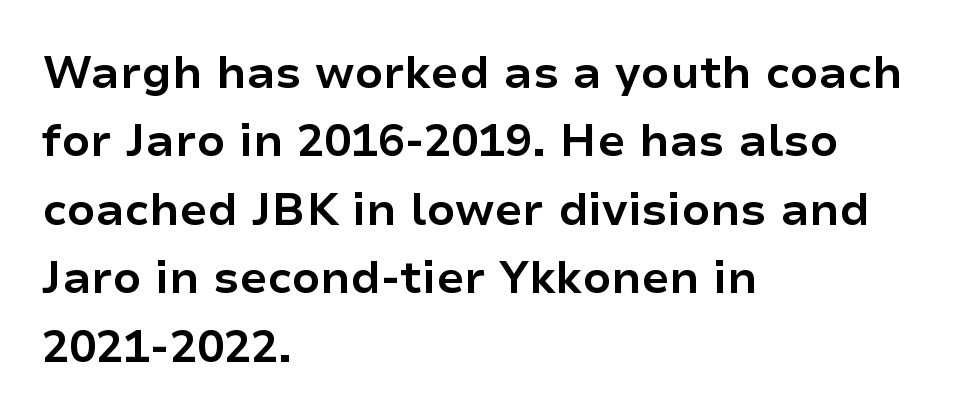
In terms of leading, this rendering sits right in the middle. The tracking reads as untouched default to a designer's eye. These lines are rendered in a variable-pitch font. These lines were composed using upright roman letters. Stroke thickness is high; the sample reads as a true bold. Words float on clear page, feet unadorned.
